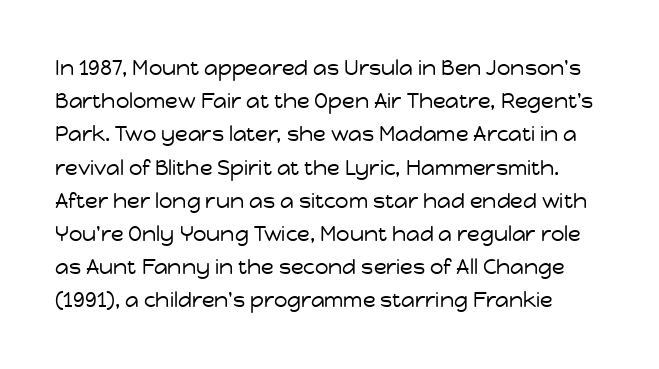
The image shows 21 px text type, upright; set normal line spacing (1.58x), normal letter spacing, not underlined.
